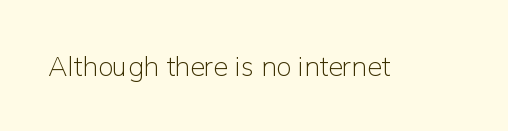
Has an underline been added? It has not. The type is set solid horizontally, with unmodified tracking. The characters are drawn with everyday or finer stroke widths. Every character sits straight up, as roman type does.
